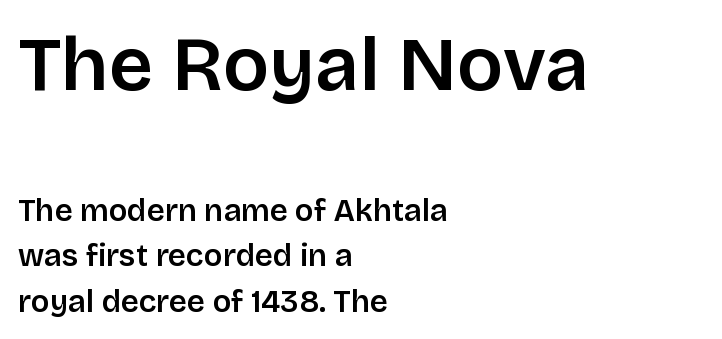
How would I describe the line gaps? Plain and ordinary. The area under the type is left untouched. Notice how the stems are strictly vertical — no italics here. The gaps between neighbouring characters are ordinary and unremarkable. Horizontally, the lines are justified to the leading edge only.
